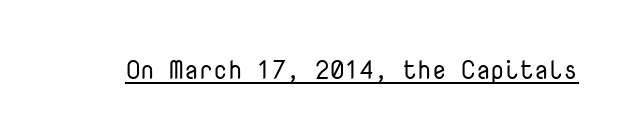
Q: Is the text bold? A: No.
Q: Is the text italic (slanted)? A: No, it is upright.
Q: Is the text underlined? A: Yes.
Q: Is the spacing between letters normal or unusually wide? A: Normal.
